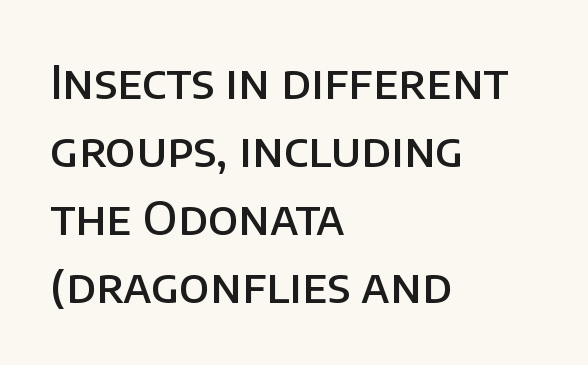
The image shows 47 px semibold sans-serif type, upright; set left-aligned, normal line spacing (1.45x), normal letter spacing, not underlined; low stroke contrast and a large x-height.
